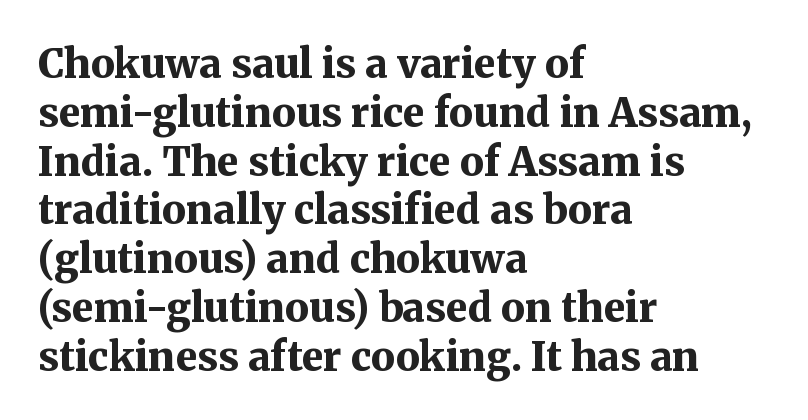
Spacing verdict: proportional, widths tailored to each character. Little horizontal feet cap the strokes, marking this as serif type. There is no visible air inserted between adjacent glyphs. The lines in this sample share a left origin and differ only in where they stop.
